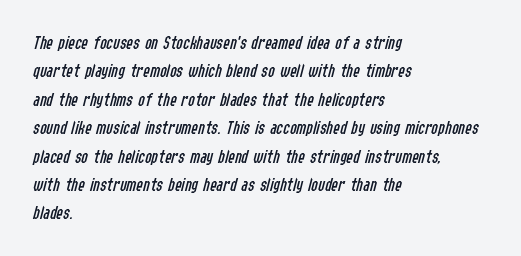
{"italic": "yes", "lean": "right", "slant_degrees": 14, "bold": "no", "underline": "no", "align": "left", "line_spacing": "normal", "line_spacing_ratio": 1.42, "letter_spacing": "normal", "letter_spacing_em": 0.0, "glyph_px": 20}
